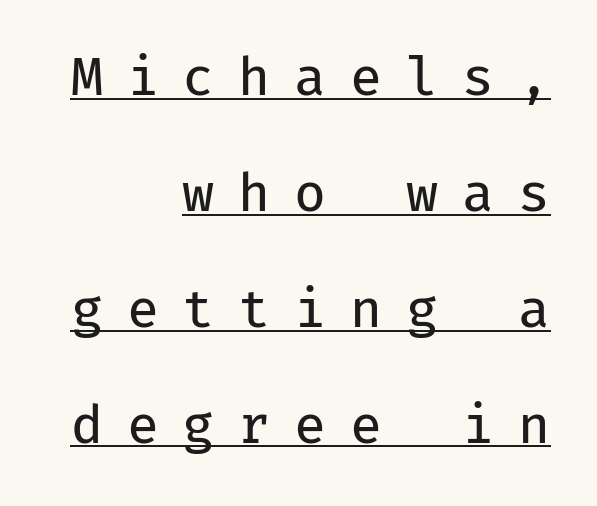
Reading down the block, your eye finds every line finishing at a fixed right position. Every word sits above its own underline. Look at the tracking — it's clearly loosened, letters drifting apart. Bold? No — there's no thickening of the strokes.
